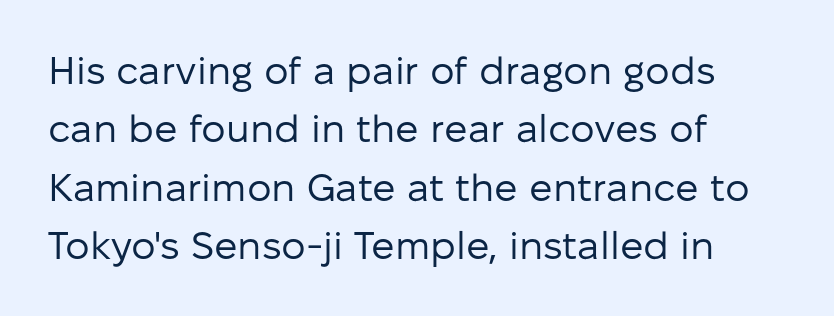
Spacing between characters is what you'd get straight out of the box. Stems and bowls with no extra thickness — not bold. Note the varied advance widths — an 'i' is clearly narrower than an 'm'. The words here are not underlined. Typographically, this falls in the sans-serif category. Horizontal bands of white between lines are of average thickness.
